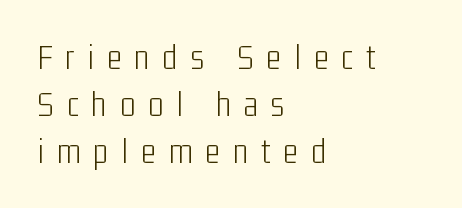
The image shows 36 px light, condensed sans-serif type, upright; set left-aligned, normal line spacing (1.3x), unusually wide letter spacing (+0.36 em), not underlined; low stroke contrast and a medium x-height.
